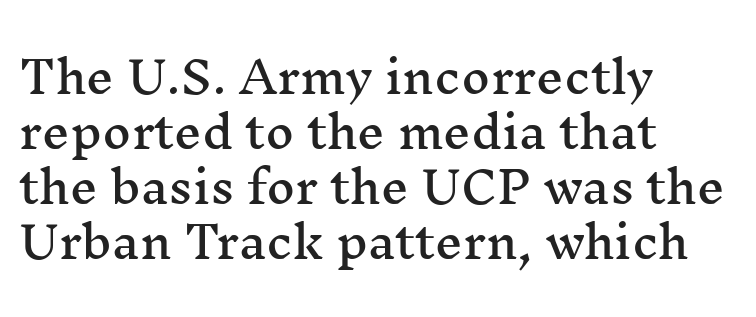
{"serif": "yes", "italic": "no", "width": "wide", "stroke_contrast": "medium", "x_height": "medium", "monospaced": "no", "underline": "no", "align": "left", "line_spacing": "normal", "line_spacing_ratio": 1.25, "letter_spacing": "normal", "letter_spacing_em": 0.0, "glyph_px": 44}
